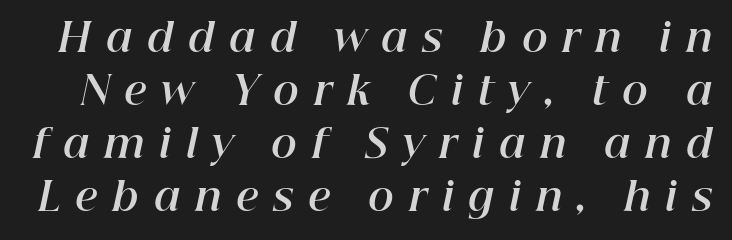
The image shows 39 px bold type, italic (leaning right); set normal line spacing (1.36x), unusually wide letter spacing (+0.38 em), not underlined; high stroke contrast and a medium x-height.
